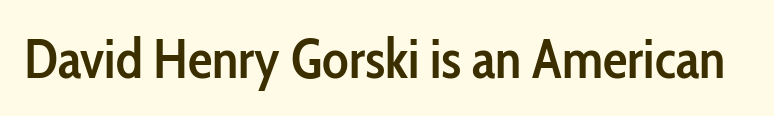
On the weight axis this lands at semibold, roughly 600. No italicization has been applied; the sample stays upright. The type family on display is of the sans-serif kind. The gap between lines stays unmarked. Character widths vary here, with narrow letters taking less room than wide ones. Compared with typical body copy, the letter spacing here is the same.
